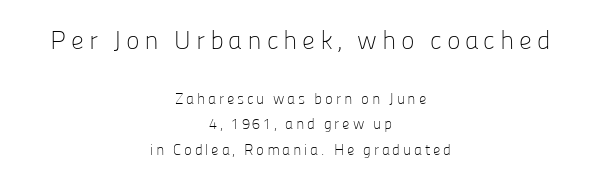
Rows of type keep a routine distance in the vertical direction. Beneath every word, the page is bare. Is the lower block the larger one? No — the upper block carries the bigger type. In terms of posture, this sample is upright. The font is comparable to plain body text, perhaps lighter. Visually the block forms a symmetrical silhouette, jagged on both flanks.
